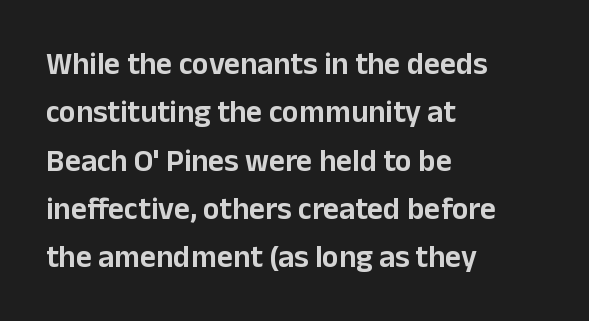
Is there much room between lines? A standard amount, neither cramped nor airy. Style check: upright. The letterforms sit shoulder to shoulder at normal distance. Horizontally, the lines are justified to the leading edge only. Nothing sits at the stroke ends, so this counts as sans-serif.
